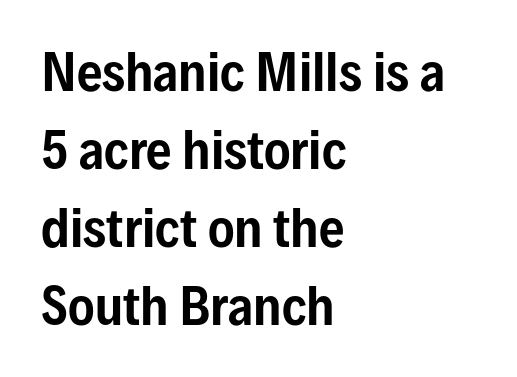
The image shows 50 px condensed sans-serif type, upright; set left-aligned, normal line spacing (1.56x), normal letter spacing, not underlined; low stroke contrast and a medium x-height.
